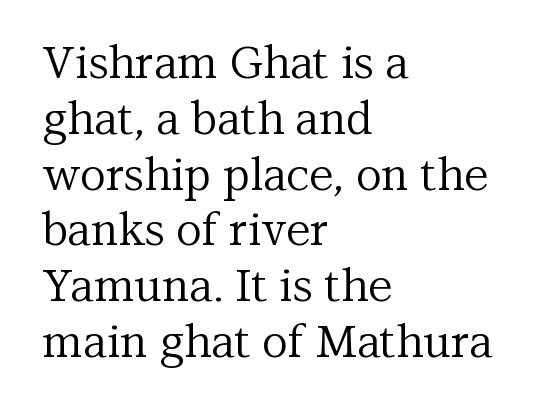
Q: Is the text bold? A: No.
Q: Is the text italic (slanted)? A: No, it is upright.
Q: Is the typeface a serif or a sans-serif typeface? A: Serif.
Q: Is the text underlined? A: No.
Q: How is the paragraph aligned? A: Left-aligned.
Q: Is the spacing between letters normal or unusually wide? A: Normal.
Q: Width (condensed, normal, or wide)? A: Normal.
Q: Stroke contrast? A: Medium.
Q: x-height? A: Medium.
Q: Monospaced? A: No.
